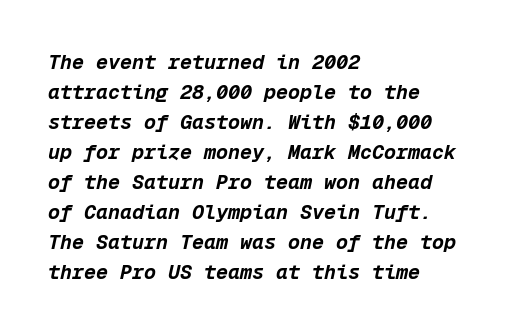
{"italic": "yes", "lean": "right", "slant_degrees": 12, "bold": "yes", "underline": "no", "align": "left", "line_spacing": "normal", "line_spacing_ratio": 1.5, "letter_spacing": "normal", "letter_spacing_em": 0.0, "glyph_px": 20}
